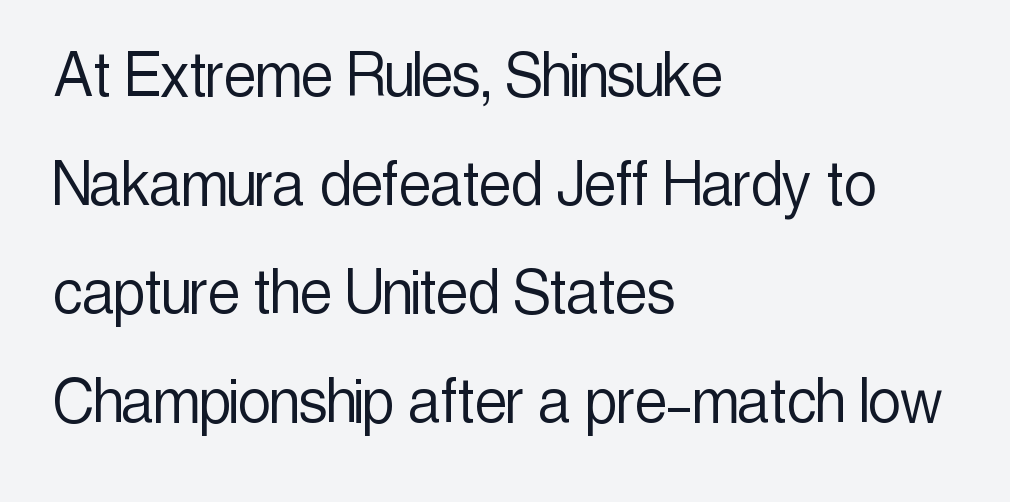
Q: Is the text bold? A: No.
Q: Is the text italic (slanted)? A: No, it is upright.
Q: Is the typeface a serif or a sans-serif typeface? A: Sans-serif.
Q: Is the text underlined? A: No.
Q: How is the paragraph aligned? A: Left-aligned.
Q: Is the spacing between letters normal or unusually wide? A: Normal.
Q: Is the spacing between lines tight, normal or loose? A: Normal.
Q: Width (condensed, normal, or wide)? A: Condensed.
Q: x-height? A: Medium.
Q: Monospaced? A: No.
